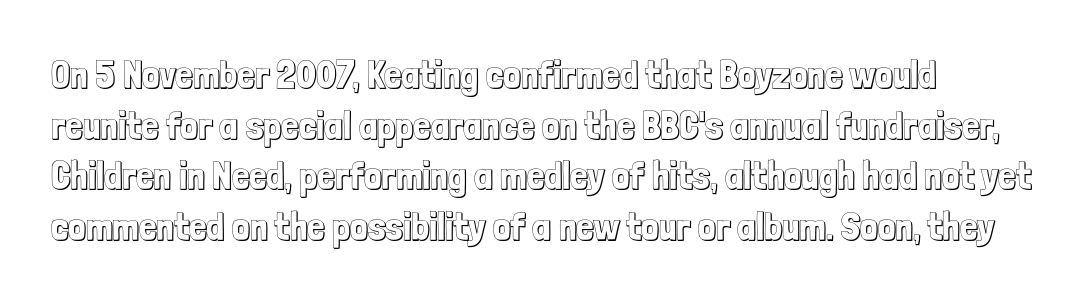
The image shows 39 px condensed type, upright; set left-aligned, normal line spacing (1.3x), normal letter spacing, not underlined; a medium x-height.
